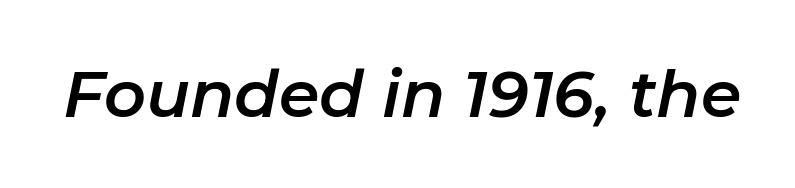
Q: Is the text italic (slanted)? A: Yes, it leans right by about 11 degrees.
Q: Is the text underlined? A: No.
Q: Is the spacing between letters normal or unusually wide? A: Normal.
Q: Width (condensed, normal, or wide)? A: Normal.
Q: Stroke contrast? A: Low.
Q: x-height? A: Medium.
Q: Monospaced? A: No.
